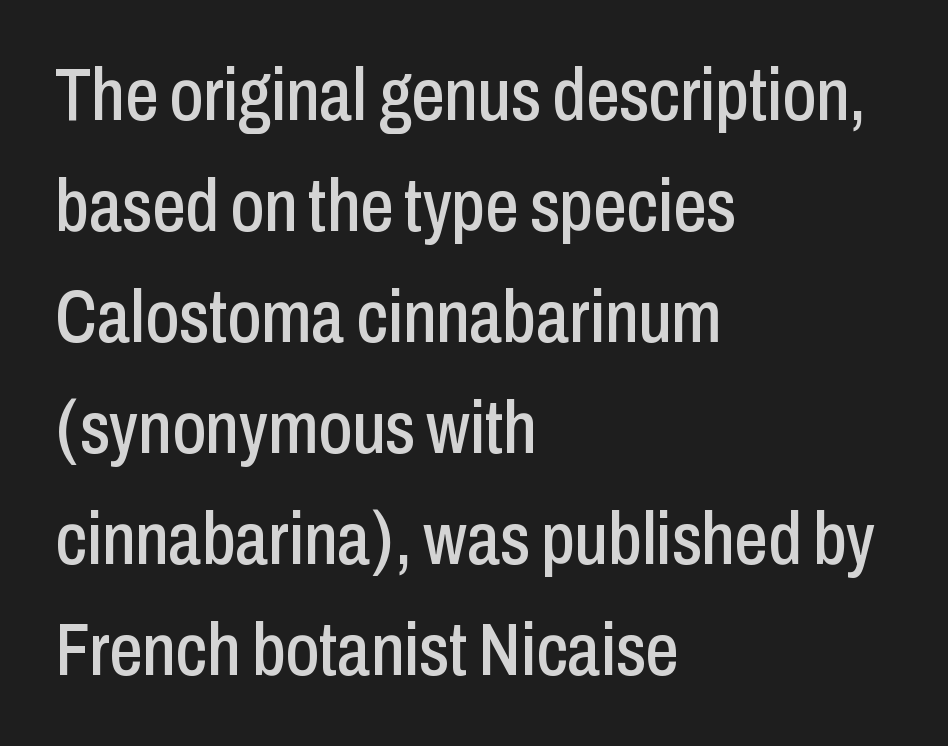
{"serif": "no", "italic": "no", "width": "condensed", "stroke_contrast": "low", "x_height": "medium", "monospaced": "no", "underline": "no", "align": "left", "line_spacing": "normal", "line_spacing_ratio": 1.5, "letter_spacing": "normal", "letter_spacing_em": 0.0, "glyph_px": 74}
